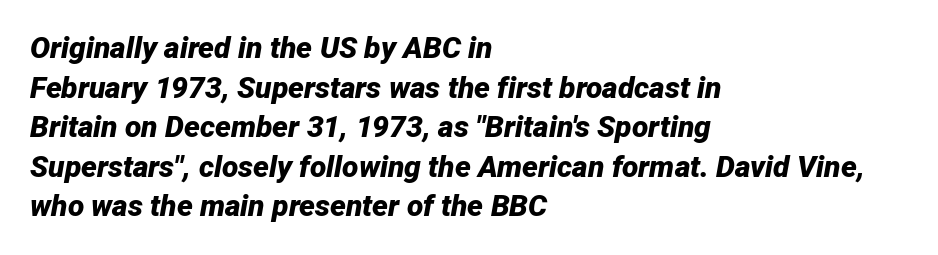
The glyphs have the mass of a bold cut. Posture: slanted. Regarding leading, the lines here are spaced in the standard way. The rendering anchors every line to the left-hand side. Glance below the letters and you will spot only blank space. The line texture is even and compact thanks to regular tracking.
